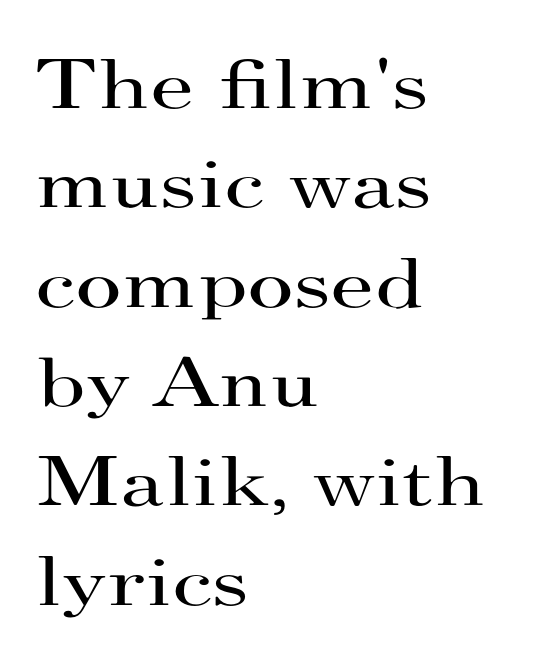
{"serif": "yes", "italic": "no", "bold": "no", "weight": "regular", "width": "wide", "stroke_contrast": "high", "x_height": "small", "monospaced": "no", "underline": "no", "align": "left", "line_spacing": "normal", "line_spacing_ratio": 1.38, "letter_spacing": "normal", "letter_spacing_em": 0.0, "glyph_px": 72}
